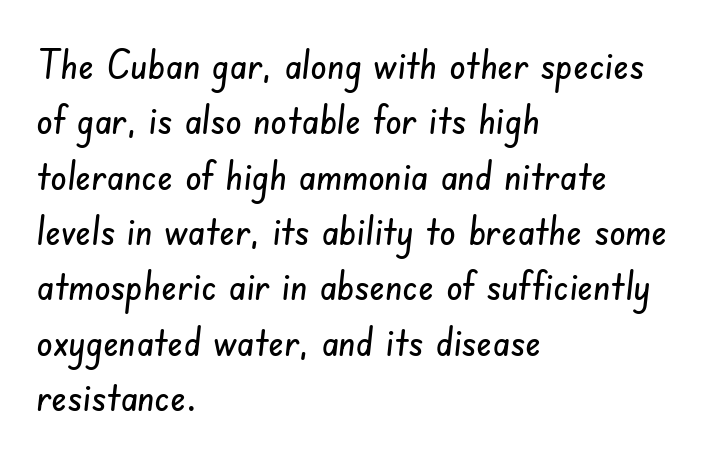
Teacher's note: observe the even left margin — that is flush-left alignment. Glyph-to-glyph distance matches everyday printed text. This sample has the flowing, uneven cadence of proportional lettering. Is this a sans? Yes — the strokes have no serifs. Descenders hang freely into open space.
